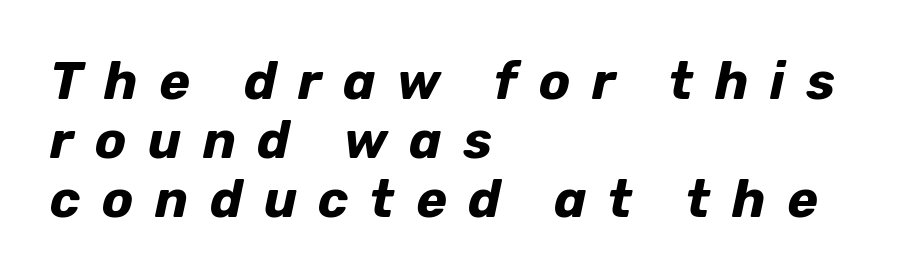
Q: Is the text bold? A: Yes.
Q: Is the text italic (slanted)? A: Yes, it leans right by about 12 degrees.
Q: Is the text underlined? A: No.
Q: How is the paragraph aligned? A: Left-aligned.
Q: Is the spacing between letters normal or unusually wide? A: Unusually wide.
Q: Is the spacing between lines tight, normal or loose? A: Tight.
Q: Width (condensed, normal, or wide)? A: Normal.
Q: Stroke contrast? A: Low.
Q: x-height? A: Medium.
Q: Monospaced? A: No.
